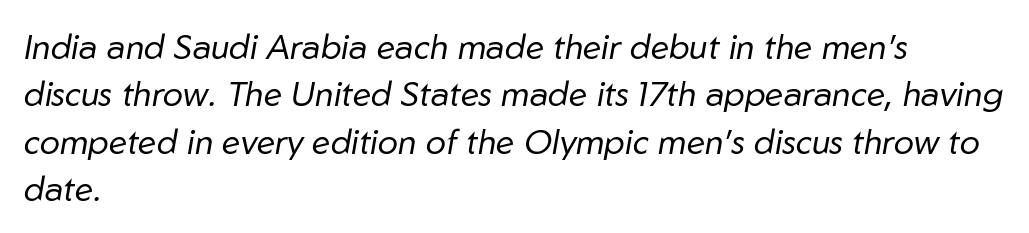
Underline: absent. The rendering uses a moderate line-height, typical for paragraphs. Letters have the restrained weight of plain body copy at most. Visually the block forms a straight wall on the left and a jagged coastline on the right. The glyphs look as if they've been sheared to an angle.
